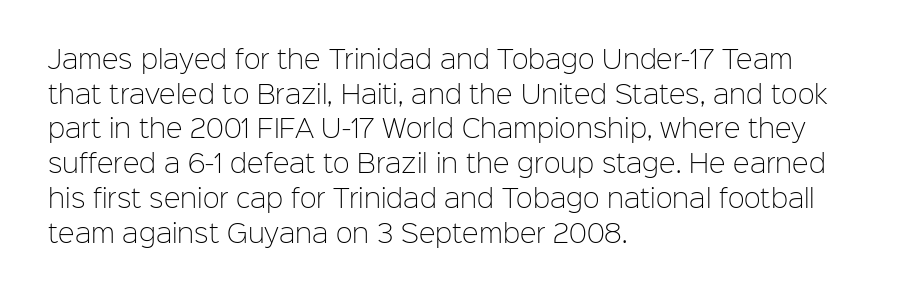
The letters stand straight up with perfectly vertical stems. The typesetter chose a ragged-right arrangement here. What's the leading like? Ordinary, nothing unusual. Nothing unusual about the tracking: characters are spaced as the font intends. Is the stroke heavy? The answer is a plain regular-or-lighter.
